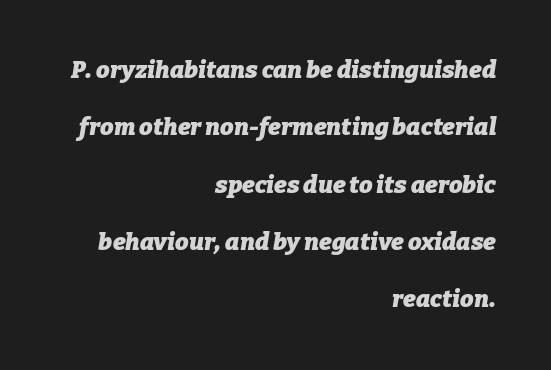
Q: Is the text bold? A: Yes.
Q: Is the text italic (slanted)? A: Yes, it leans right by about 9 degrees.
Q: Is the text underlined? A: No.
Q: How is the paragraph aligned? A: Right-aligned.
Q: Is the spacing between letters normal or unusually wide? A: Normal.
Q: Is the spacing between lines tight, normal or loose? A: Loose.
